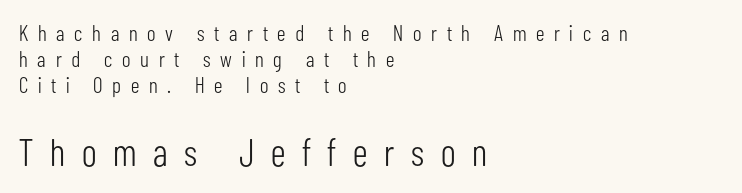
The typography opts for an upright posture over an oblique one. The passage shown is typed in a proportional face where columns would drift. If you drew a ruler down the left edge, every line would touch it. The weight would be labelled regular, book, light, or lighter still. The passage shown is not underscored anywhere. The typeface chosen for these lines omits serifs.
